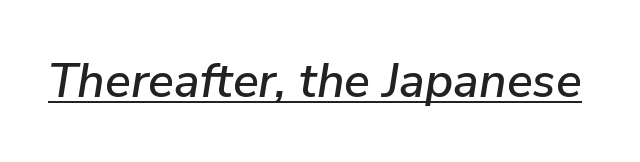
The image shows 48 px text type, italic (leaning right); set normal letter spacing, underlined; low stroke contrast and a medium x-height.
